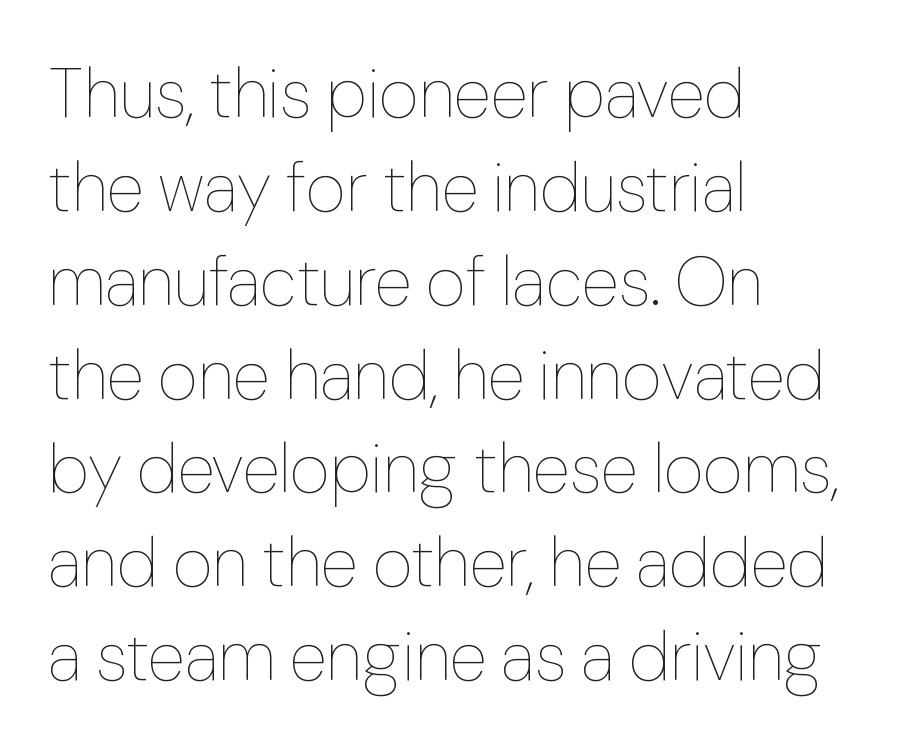
Glance below the letters and you will spot only blank space. The letterforms sit shoulder to shoulder at normal distance. Think of a printed novel: that variable character pitch is what you see here. Counters stay open thanks to moderate or lighter strokes. Successive baselines arrive at the customary interval. Nope, not italic — everything's standing straight.
